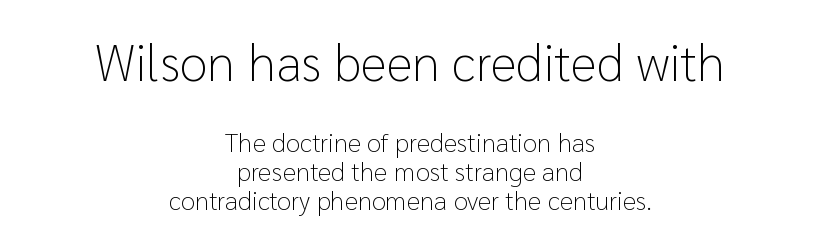
Q: Is the text bold? A: No.
Q: Is the text italic (slanted)? A: No, it is upright.
Q: Is the typeface a serif or a sans-serif typeface? A: Sans-serif.
Q: Is the text underlined? A: No.
Q: How is the paragraph aligned? A: Centered.
Q: Is the spacing between letters normal or unusually wide? A: Normal.
Q: Is the spacing between lines tight, normal or loose? A: Tight.
Q: Which block of text is set in a larger size, the first (top) or the second (bottom)? A: The first (top) one.
Q: Width (condensed, normal, or wide)? A: Normal.
Q: Stroke contrast? A: Low.
Q: x-height? A: Medium.
Q: Monospaced? A: No.
